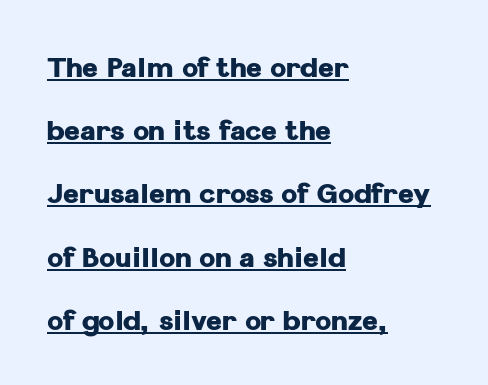
Q: Is the text bold? A: Yes.
Q: Is the text italic (slanted)? A: No, it is upright.
Q: Is the text underlined? A: Yes.
Q: How is the paragraph aligned? A: Left-aligned.
Q: Is the spacing between letters normal or unusually wide? A: Normal.
Q: Is the spacing between lines tight, normal or loose? A: Loose.
